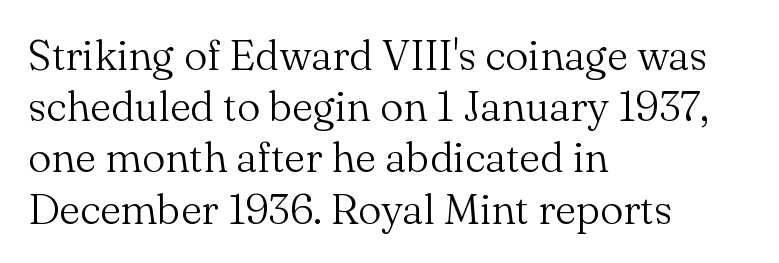
Q: Is the text bold? A: No.
Q: Is the text italic (slanted)? A: No, it is upright.
Q: Is the typeface a serif or a sans-serif typeface? A: Serif.
Q: Is the text underlined? A: No.
Q: How is the paragraph aligned? A: Left-aligned.
Q: Is the spacing between letters normal or unusually wide? A: Normal.
Q: Width (condensed, normal, or wide)? A: Normal.
Q: Stroke contrast? A: Medium.
Q: x-height? A: Small.
Q: Monospaced? A: No.
